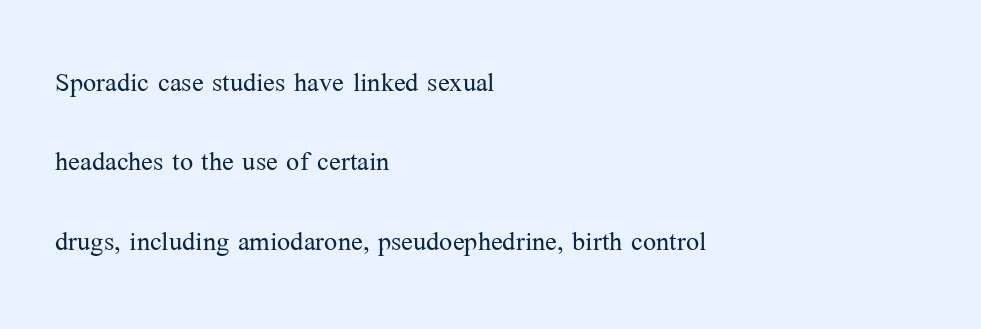
{"serif": "yes", "italic": "no", "bold": "no", "weight": "light", "width": "normal", "stroke_contrast": "medium", "x_height": "medium", "monospaced": "no", "underline": "no", "align": "left", "line_spacing": "loose", "line_spacing_ratio": 2.27, "letter_spacing": "normal", "letter_spacing_em": 0.0, "glyph_px": 35}
